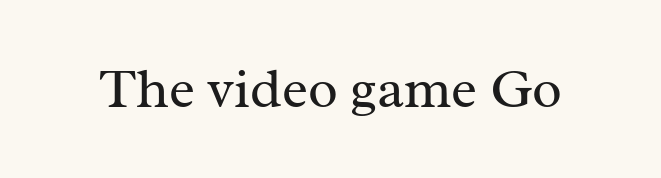
A bare baseline throughout the passage. Observe the ordinary spacing: letters are neighbours, not strangers. The passage shown is typed in a proportional face where columns would drift. It's the straight-up-and-down kind of type. Regarding serifs, this sample has them. The typesetting does not lean heavy: it is not bold.
